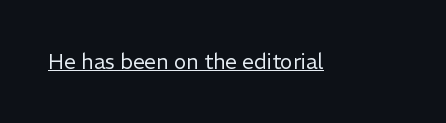
Q: Is the text bold? A: No.
Q: Is the text italic (slanted)? A: No, it is upright.
Q: Is the text underlined? A: Yes.
Q: Is the spacing between letters normal or unusually wide? A: Normal.
